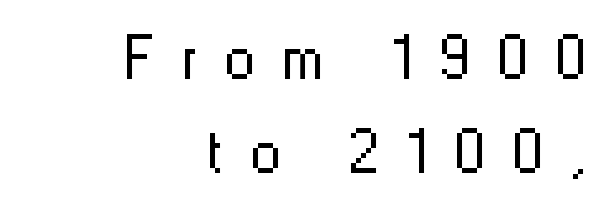
Q: Is the text bold? A: No.
Q: Is the text italic (slanted)? A: No, it is upright.
Q: Is the typeface a serif or a sans-serif typeface? A: Sans-serif.
Q: Is the text underlined? A: No.
Q: How is the paragraph aligned? A: Right-aligned.
Q: Is the spacing between letters normal or unusually wide? A: Unusually wide.
Q: Is the spacing between lines tight, normal or loose? A: Normal.
Q: Width (condensed, normal, or wide)? A: Normal.
Q: Stroke contrast? A: Low.
Q: x-height? A: Medium.
Q: Monospaced? A: No.
